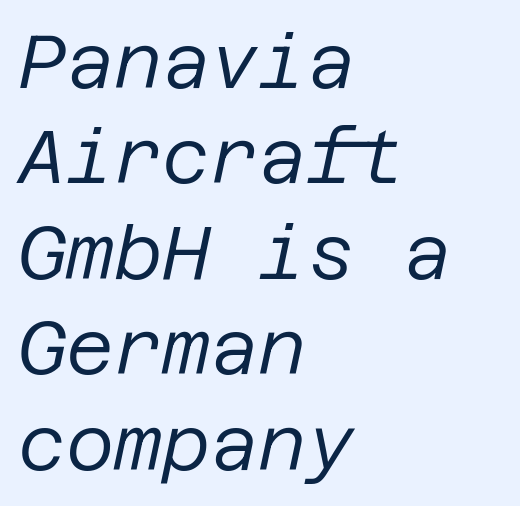
The image shows 74 px regular-weight type, italic (leaning right); set left-aligned, normal line spacing (1.29x), normal letter spacing, not underlined; low stroke contrast and a large x-height.
